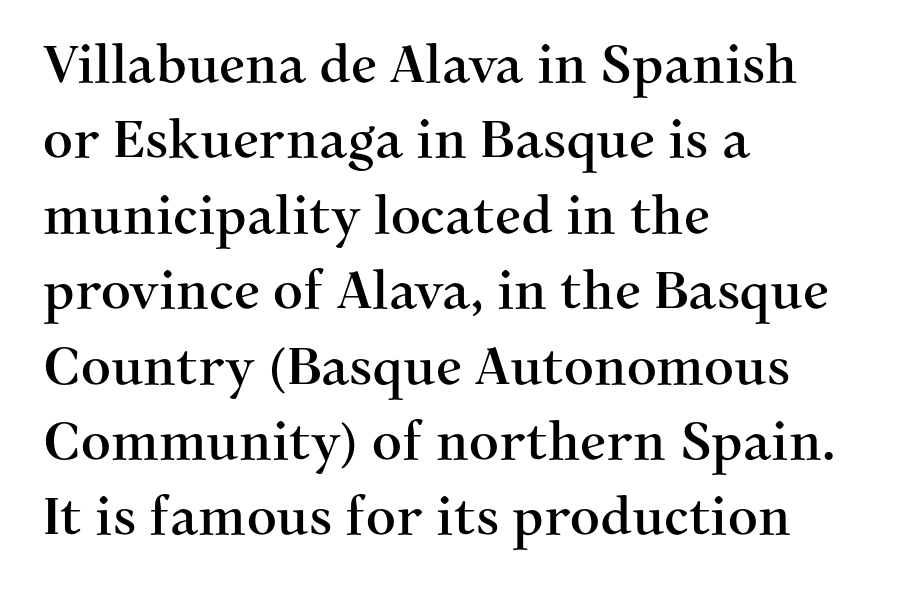
The image shows 52 px serif type, upright; set left-aligned, normal line spacing (1.45x), normal letter spacing, not underlined; medium stroke contrast and a medium x-height.
